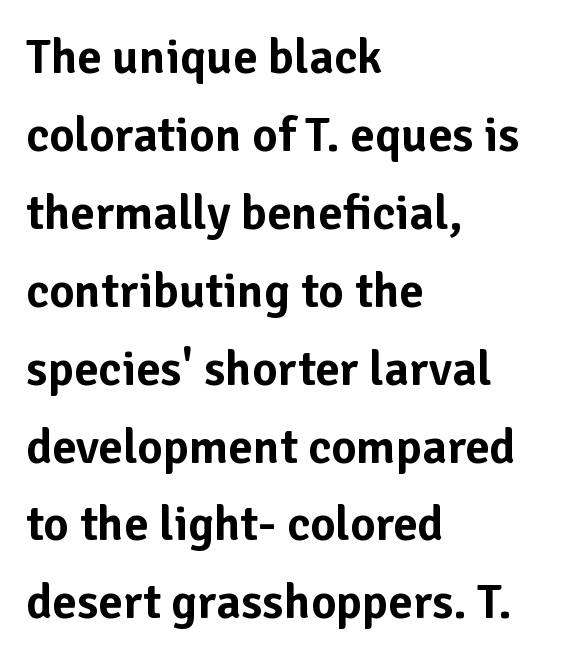
{"serif": "no", "italic": "no", "width": "normal", "stroke_contrast": "low", "x_height": "medium", "monospaced": "no", "underline": "no", "align": "left", "line_spacing": "normal", "line_spacing_ratio": 1.59, "letter_spacing": "normal", "letter_spacing_em": 0.0, "glyph_px": 49}
